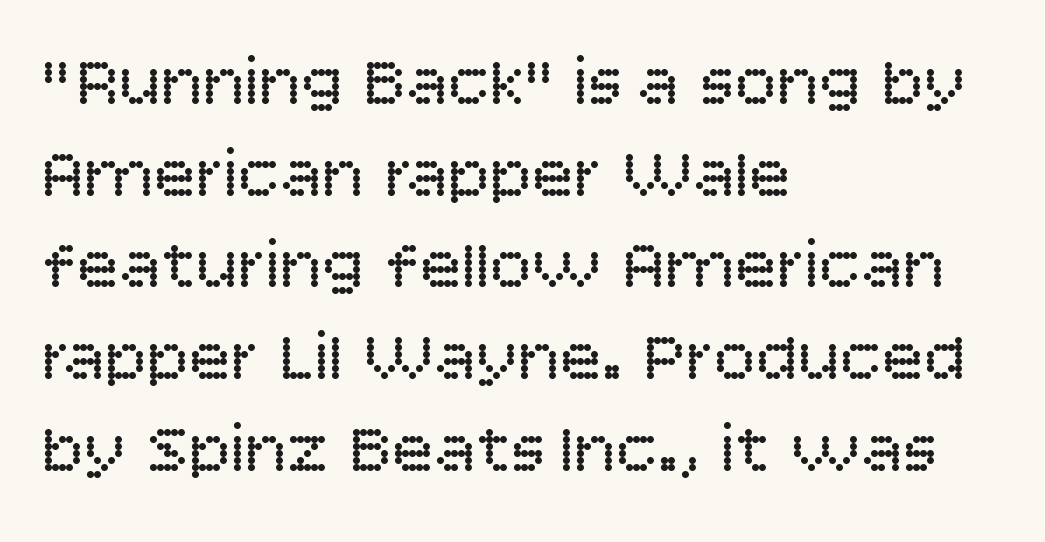
Q: Is the text bold? A: No.
Q: Is the text italic (slanted)? A: No, it is upright.
Q: Is the typeface a serif or a sans-serif typeface? A: Sans-serif.
Q: Is the text underlined? A: No.
Q: How is the paragraph aligned? A: Left-aligned.
Q: Is the spacing between letters normal or unusually wide? A: Normal.
Q: Is the spacing between lines tight, normal or loose? A: Normal.
Q: Width (condensed, normal, or wide)? A: Normal.
Q: Stroke contrast? A: Low.
Q: x-height? A: Large.
Q: Monospaced? A: No.
